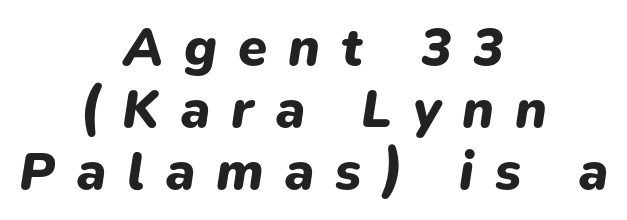
The image shows 53 px heavy type, italic (leaning right); set centered, line spacing 1.17x, unusually wide letter spacing (+0.39 em), not underlined; low stroke contrast and a medium x-height.
